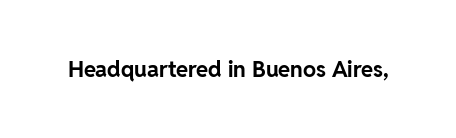
The image shows 22 px bold type, upright; set normal letter spacing, not underlined.
